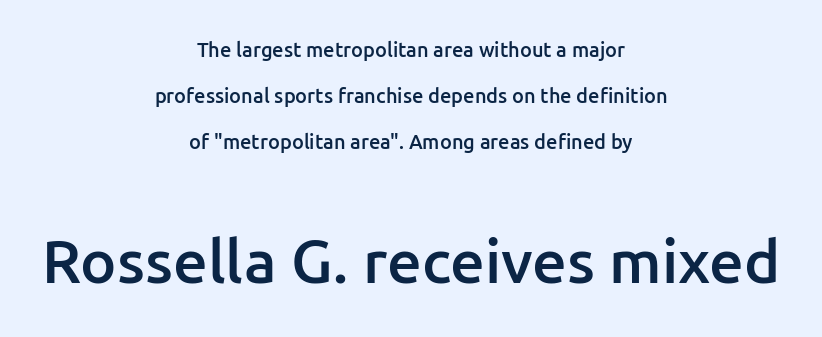
The face used here is proportionally spaced, like ordinary book or web type. In terms of letterform style, serifs are entirely absent. You can tell it's not italic because the verticals are truly vertical. Stems and bowls a touch heavier than normal — semibold.
